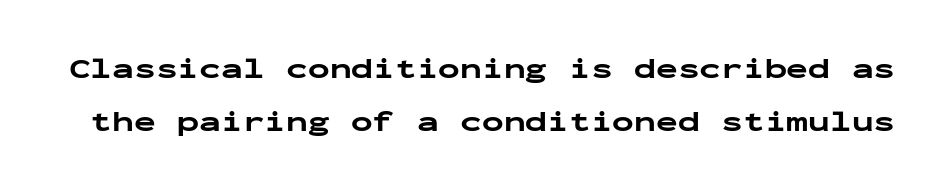
Q: Is the text bold? A: Yes.
Q: Is the text italic (slanted)? A: No, it is upright.
Q: Is the typeface a serif or a sans-serif typeface? A: Sans-serif.
Q: Is the text underlined? A: No.
Q: Is the spacing between letters normal or unusually wide? A: Normal.
Q: Width (condensed, normal, or wide)? A: Wide.
Q: Stroke contrast? A: Low.
Q: x-height? A: Medium.
Q: Monospaced? A: Yes.
